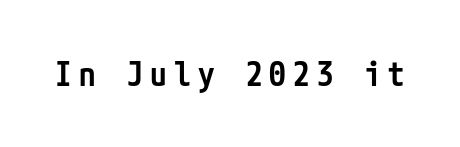
Check the space under the baseline: it is left empty. Posture: upright roman. In terms of weight, the rendering is demibold, just under bold. Does the type have serifs? No, each stem ends abruptly. You could only call the tracking loose — the letters float apart.
